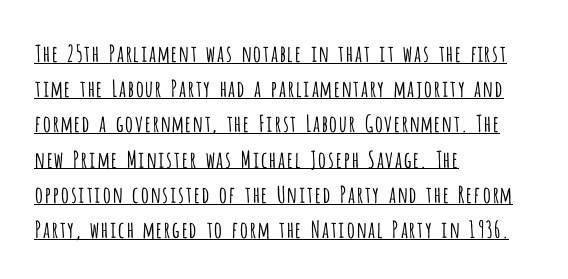
{"italic": "no", "bold": "no", "underline": "yes", "align": "left", "line_spacing": "normal", "line_spacing_ratio": 1.53, "letter_spacing": "normal", "letter_spacing_em": 0.0, "glyph_px": 23}
